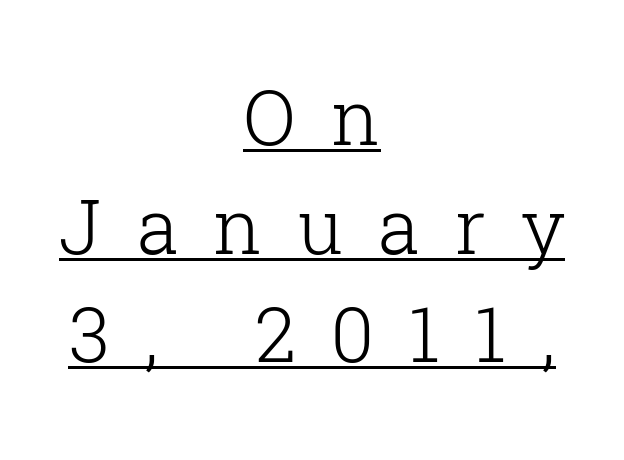
Check the space under the baseline: a stroke is drawn there. Is there much room between lines? A standard amount, neither cramped nor airy. Each letter keeps its own natural width here, so spacing adapts to shape. Tracking value appears strongly positive — letters spread wide. Weight: not bold — regular or lighter.
